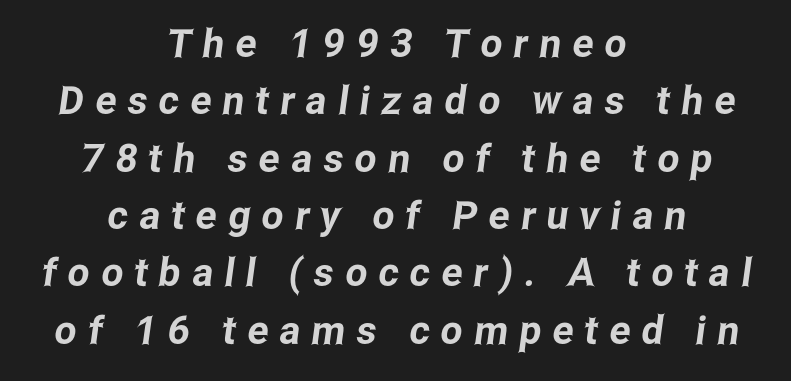
The image shows 39 px condensed sans-serif type; set centered, normal line spacing (1.47x), unusually wide letter spacing (+0.29 em), not underlined; low stroke contrast and a medium x-height.
